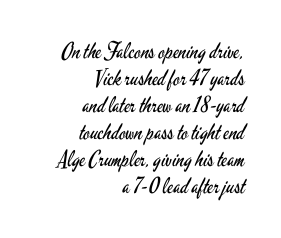
The image shows 22 px text type; set right-aligned, line spacing 1.23x, normal letter spacing, not underlined.
